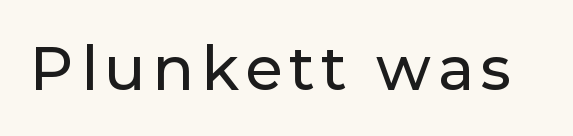
Q: Is the text italic (slanted)? A: No, it is upright.
Q: Is the typeface a serif or a sans-serif typeface? A: Sans-serif.
Q: Is the text underlined? A: No.
Q: Width (condensed, normal, or wide)? A: Normal.
Q: Stroke contrast? A: Low.
Q: x-height? A: Medium.
Q: Monospaced? A: No.
